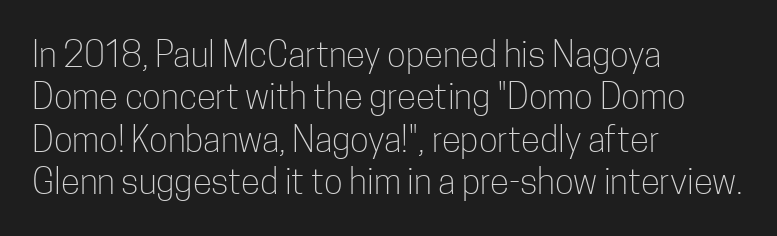
Q: Is the text bold? A: No.
Q: Is the text italic (slanted)? A: No, it is upright.
Q: Is the typeface a serif or a sans-serif typeface? A: Sans-serif.
Q: Is the text underlined? A: No.
Q: How is the paragraph aligned? A: Left-aligned.
Q: Is the spacing between letters normal or unusually wide? A: Normal.
Q: Width (condensed, normal, or wide)? A: Condensed.
Q: Stroke contrast? A: Low.
Q: x-height? A: Medium.
Q: Monospaced? A: No.
